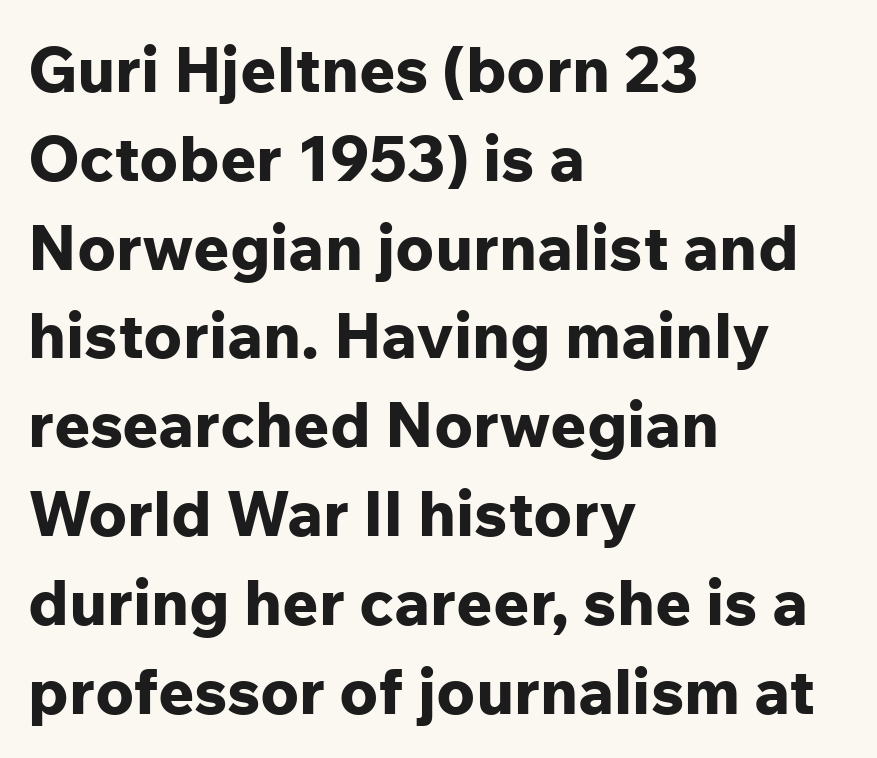
{"serif": "no", "italic": "no", "bold": "yes", "weight": "bold", "width": "normal", "stroke_contrast": "low", "x_height": "medium", "monospaced": "no", "underline": "no", "align": "left", "line_spacing": "normal", "line_spacing_ratio": 1.41, "letter_spacing": "normal", "letter_spacing_em": 0.0, "glyph_px": 63}
